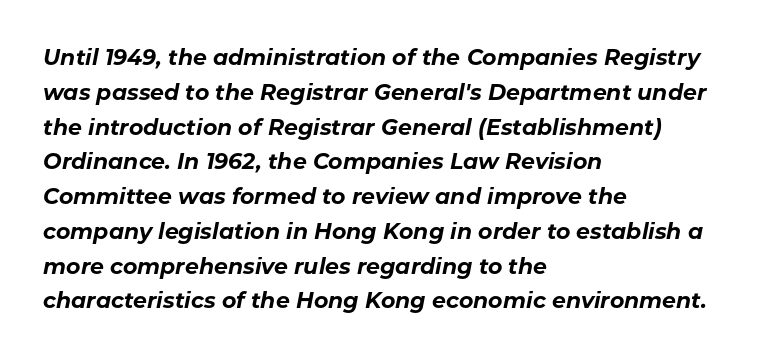
{"italic": "yes", "lean": "right", "slant_degrees": 11, "bold": "yes", "underline": "no", "align": "left", "line_spacing": "normal", "line_spacing_ratio": 1.58, "letter_spacing": "normal", "letter_spacing_em": 0.0, "glyph_px": 22}
